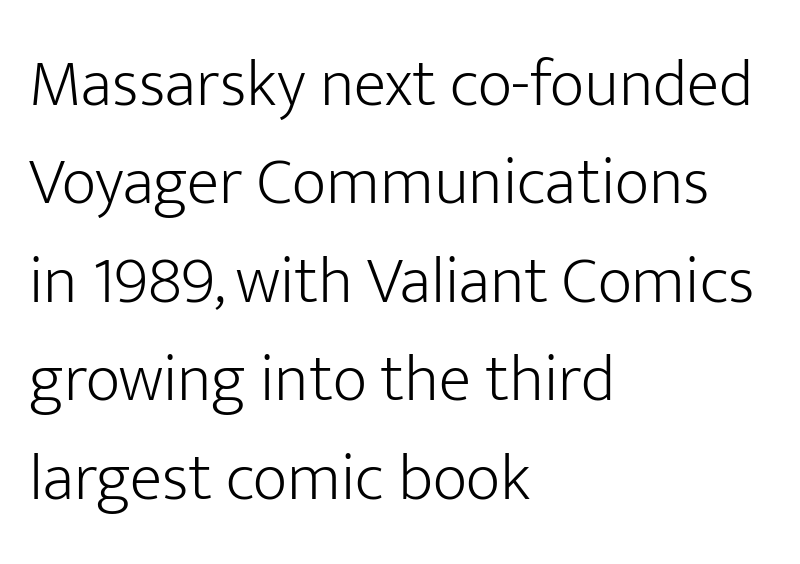
The image shows 67 px light sans-serif type, upright; set left-aligned, normal line spacing (1.47x), normal letter spacing, not underlined; low stroke contrast and a medium x-height.
